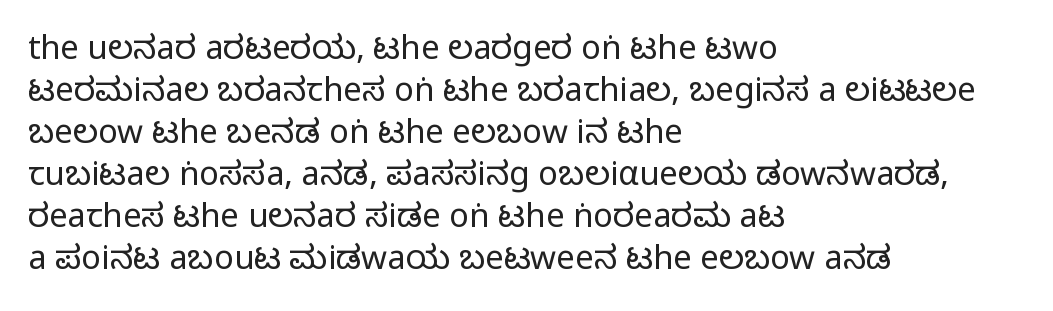
The image shows 33 px regular-weight, condensed sans-serif type, upright; set left-aligned, normal line spacing (1.27x), normal letter spacing, not underlined; low stroke contrast and a large x-height.
